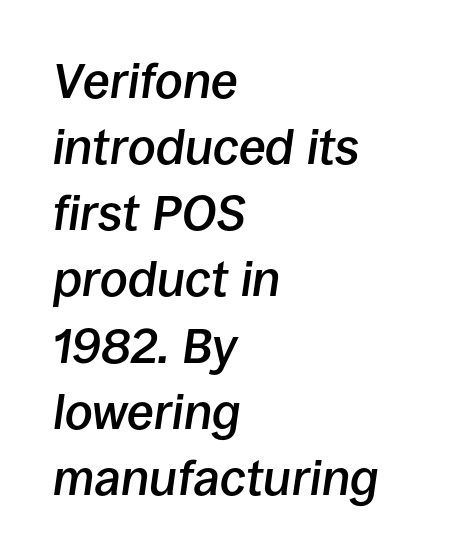
Style check: oblique. Note the varied advance widths — an 'i' is clearly narrower than an 'm'. How are the letters spaced? Ordinarily, with no added tracking. The block of text has a typical density, with ordinary space between rows. The compositor pushed each line to the left boundary. Nobody drew a line under any word here.
